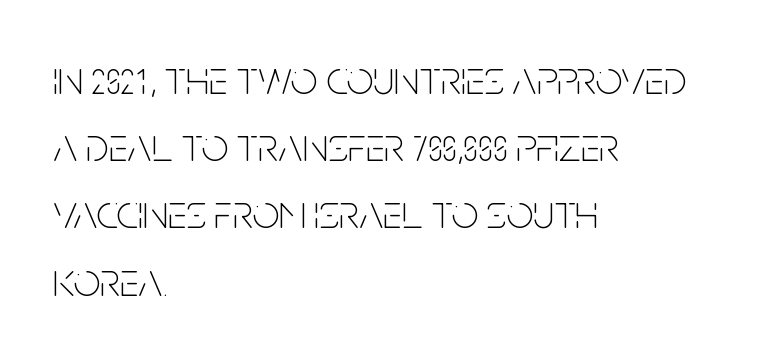
A typesetter would call this proportional, since set widths differ per character. Descenders hang freely into open space. The typeface has the unassuming heft of standard copy or less. A typesetter would label this face a sans.
